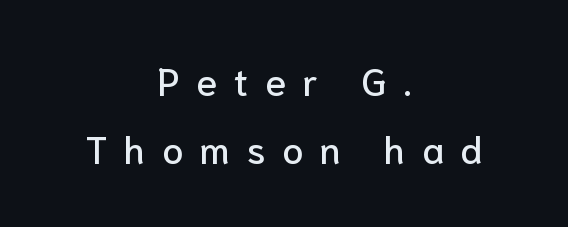
The image shows 38 px sans-serif type, upright; set centered, line spacing 1.79x, unusually wide letter spacing (+0.44 em), not underlined; low stroke contrast and a medium x-height.
